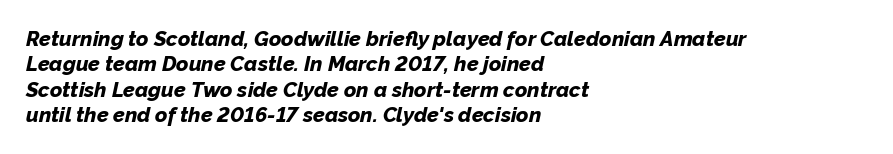
Casual observation: everything's shoved over to the left. Bare-footed words on every line. Emphasis-style slanted type is in use. Between one letter and the next there's only the usual sliver of space.
